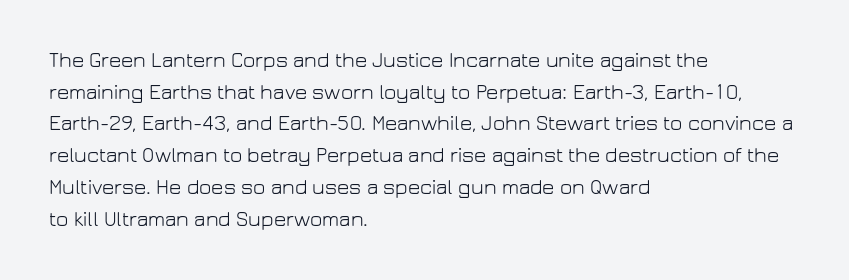
Q: Is the text bold? A: No.
Q: Is the text italic (slanted)? A: No, it is upright.
Q: Is the text underlined? A: No.
Q: How is the paragraph aligned? A: Left-aligned.
Q: Is the spacing between letters normal or unusually wide? A: Normal.
Q: Is the spacing between lines tight, normal or loose? A: Normal.
